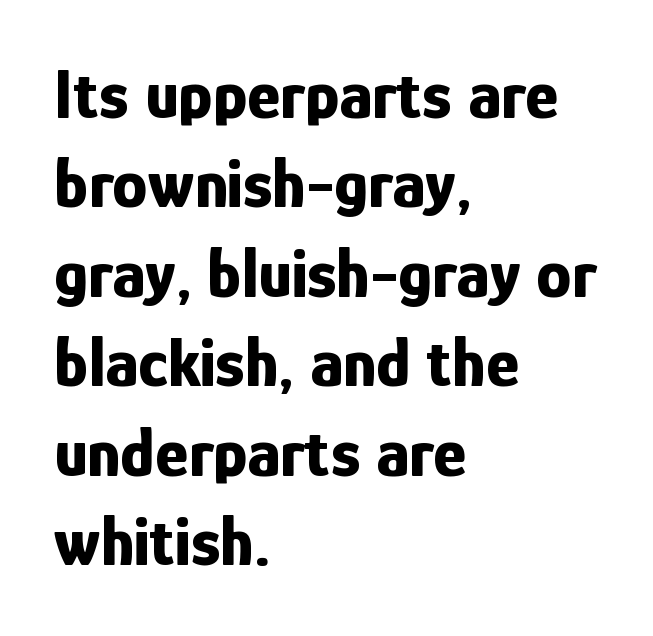
Q: Is the text bold? A: Yes.
Q: Is the text italic (slanted)? A: No, it is upright.
Q: Is the typeface a serif or a sans-serif typeface? A: Sans-serif.
Q: Is the text underlined? A: No.
Q: How is the paragraph aligned? A: Left-aligned.
Q: Is the spacing between letters normal or unusually wide? A: Normal.
Q: Is the spacing between lines tight, normal or loose? A: Normal.
Q: Width (condensed, normal, or wide)? A: Condensed.
Q: Stroke contrast? A: Low.
Q: x-height? A: Medium.
Q: Monospaced? A: No.
